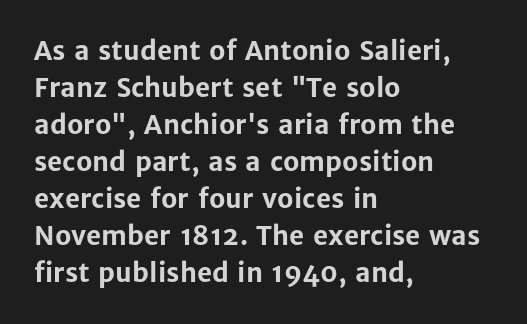
The image shows 26 px bold type, upright; set left-aligned, normal line spacing (1.42x), normal letter spacing, not underlined.
